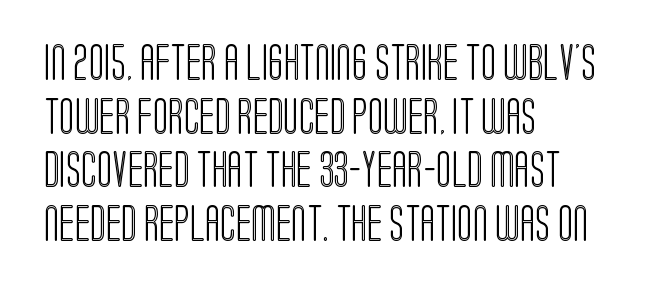
Posture: vertical. Tracking here is standard; glyphs follow each other at the usual distance. The area under the type is left untouched. Note the varied advance widths — an 'i' is clearly narrower than an 'm'. Notice how descenders clear the ascenders below comfortably — that's standard leading.
